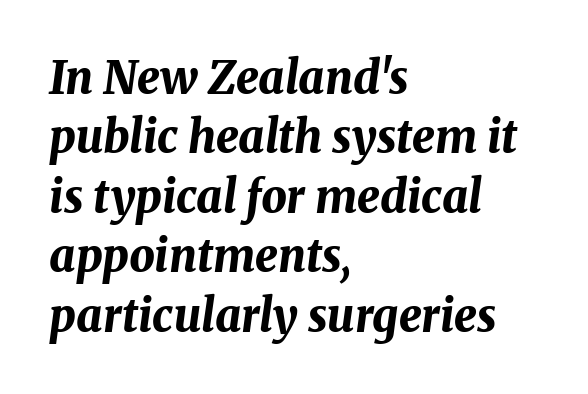
The image shows 45 px bold type, italic (leaning right); set left-aligned, normal line spacing (1.32x), normal letter spacing, not underlined; medium stroke contrast and a medium x-height.
